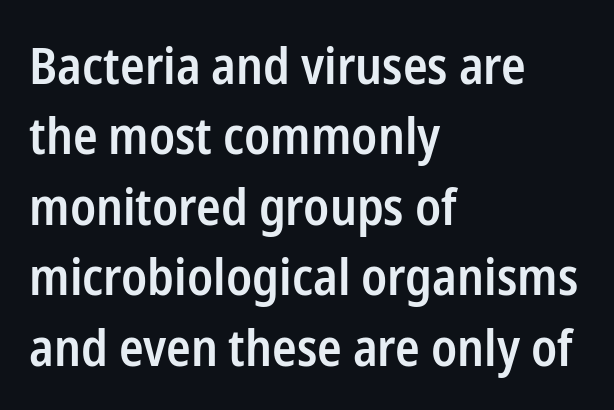
{"serif": "no", "italic": "no", "bold": "semi", "weight": "semibold", "width": "condensed", "stroke_contrast": "low", "x_height": "medium", "monospaced": "no", "underline": "no", "align": "left", "line_spacing": "normal", "line_spacing_ratio": 1.38, "letter_spacing": "normal", "letter_spacing_em": 0.0, "glyph_px": 51}
